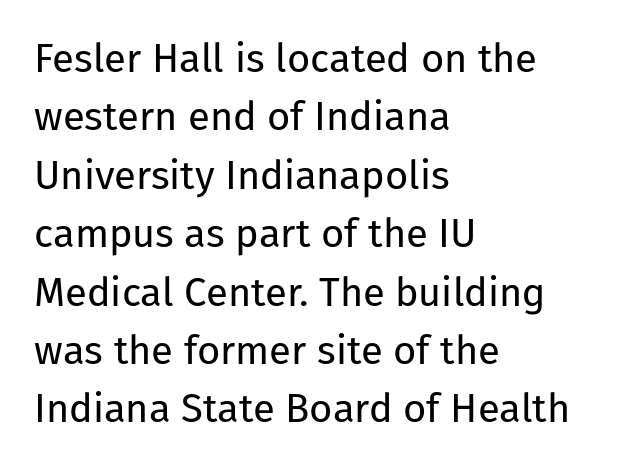
Q: Is the text bold? A: No.
Q: Is the text italic (slanted)? A: No, it is upright.
Q: Is the typeface a serif or a sans-serif typeface? A: Sans-serif.
Q: Is the text underlined? A: No.
Q: How is the paragraph aligned? A: Left-aligned.
Q: Is the spacing between letters normal or unusually wide? A: Normal.
Q: Is the spacing between lines tight, normal or loose? A: Normal.
Q: Width (condensed, normal, or wide)? A: Normal.
Q: Stroke contrast? A: Low.
Q: x-height? A: Medium.
Q: Monospaced? A: No.
